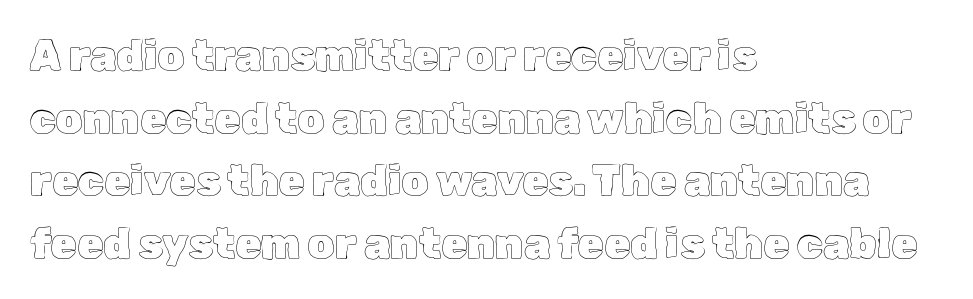
Q: Is the text italic (slanted)? A: No, it is upright.
Q: Is the text underlined? A: No.
Q: How is the paragraph aligned? A: Left-aligned.
Q: Is the spacing between letters normal or unusually wide? A: Normal.
Q: Is the spacing between lines tight, normal or loose? A: Normal.
Q: Width (condensed, normal, or wide)? A: Normal.
Q: x-height? A: Medium.
Q: Monospaced? A: No.
